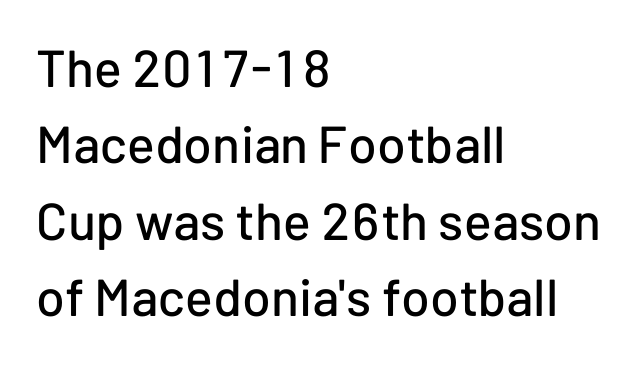
{"serif": "no", "italic": "no", "width": "normal", "stroke_contrast": "low", "x_height": "medium", "monospaced": "no", "underline": "no", "align": "left", "line_spacing": "normal", "line_spacing_ratio": 1.47, "letter_spacing": "normal", "letter_spacing_em": 0.0, "glyph_px": 52}
